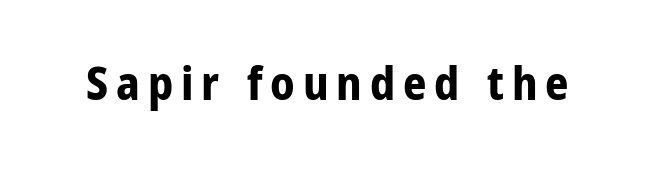
Q: Is the text bold? A: Yes.
Q: Is the text italic (slanted)? A: No, it is upright.
Q: Is the typeface a serif or a sans-serif typeface? A: Sans-serif.
Q: Is the text underlined? A: No.
Q: Width (condensed, normal, or wide)? A: Condensed.
Q: Stroke contrast? A: Low.
Q: x-height? A: Medium.
Q: Monospaced? A: No.
